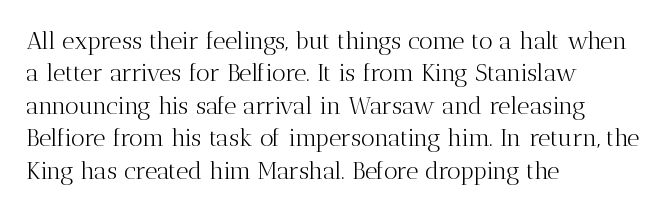
{"italic": "no", "bold": "no", "underline": "no", "align": "left", "line_spacing": "normal", "line_spacing_ratio": 1.35, "letter_spacing": "normal", "letter_spacing_em": 0.0, "glyph_px": 24}
